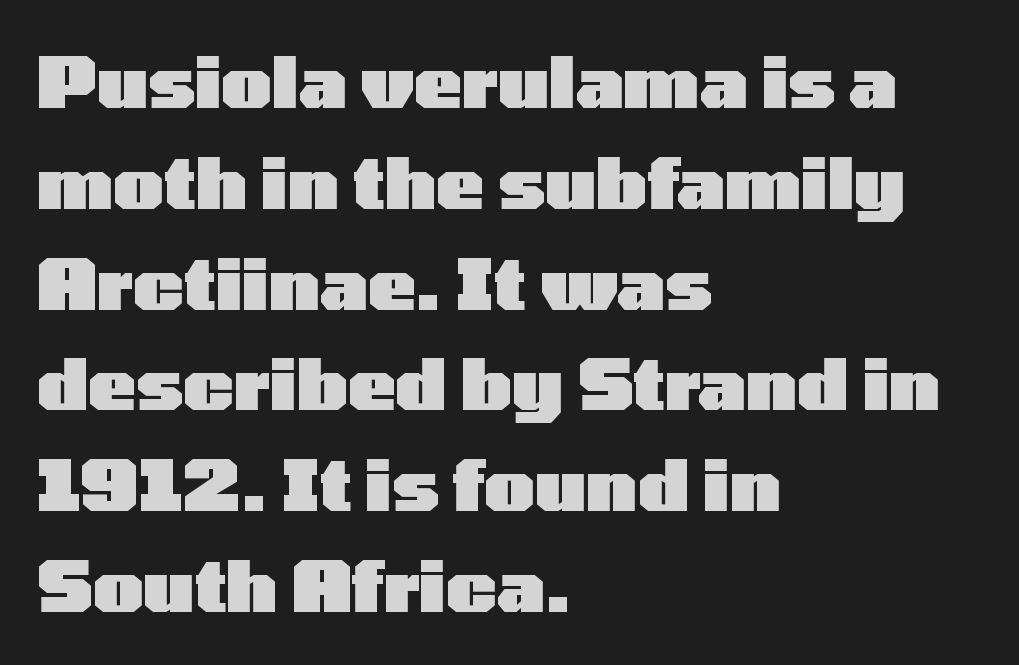
The rendering keeps characters at their native spacing. I'd call this a sans setting — the letters go barefoot. Do the characters align in a grid? No, the font is proportional. A typesetter would call this leading conventional body-copy spacing. One-word summary of the alignment: left. Just letters on the line, the space beneath them empty.
